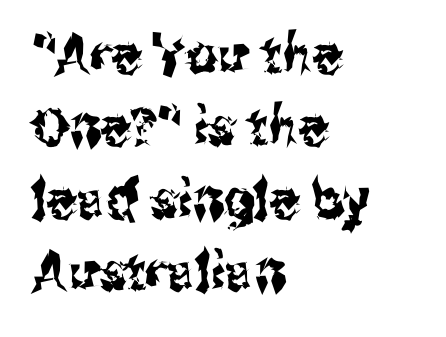
{"serif": "no", "italic": "no", "width": "condensed", "stroke_contrast": "medium", "x_height": "medium", "monospaced": "no", "underline": "no", "align": "left", "line_spacing": "normal", "line_spacing_ratio": 1.34, "letter_spacing": "normal", "letter_spacing_em": 0.0, "glyph_px": 54}
